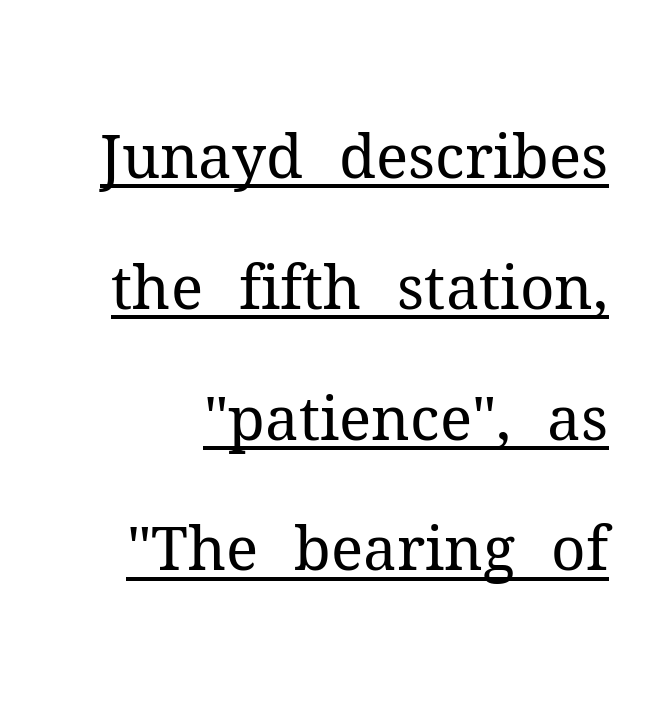
{"serif": "yes", "italic": "no", "bold": "no", "weight": "regular", "width": "normal", "stroke_contrast": "medium", "x_height": "medium", "monospaced": "no", "underline": "yes", "align": "right", "line_spacing": "loose", "line_spacing_ratio": 2.18, "letter_spacing": "normal", "letter_spacing_em": 0.0, "glyph_px": 60}
